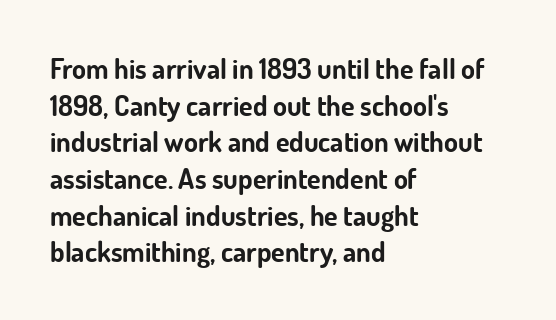
The image shows 28 px bold sans-serif type, upright; set left-aligned, normal line spacing (1.31x), normal letter spacing, not underlined; low stroke contrast and a small x-height.
